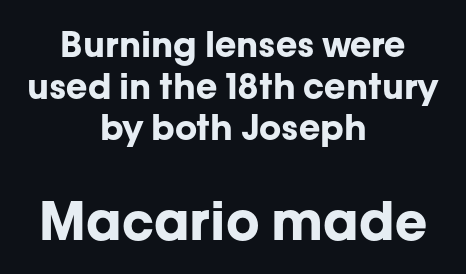
Pretty heavy lettering here — definitely bold. The gaps between neighbouring characters are ordinary and unremarkable. The area under the type is left untouched. Nope, no serifs anywhere on these letters. The passage shown begins with its smaller block and ends with its larger one.
